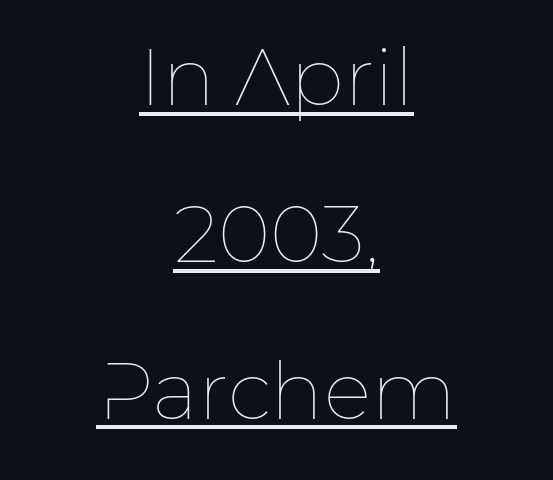
The image shows 80 px thin type, upright; set centered, loose line spacing (1.96x), normal letter spacing, underlined; low stroke contrast and a medium x-height.
